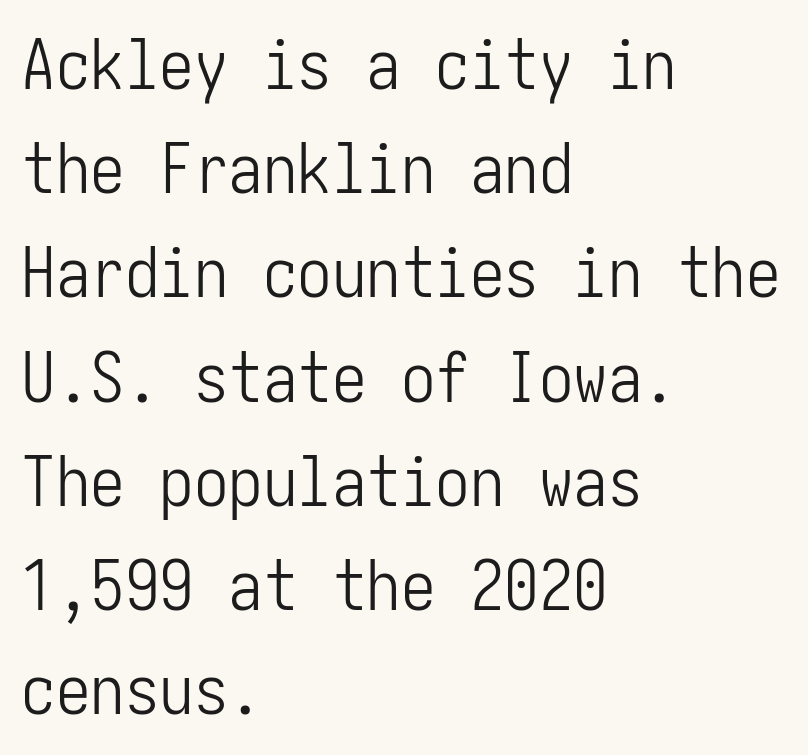
{"serif": "no", "italic": "no", "bold": "no", "weight": "light", "width": "condensed", "stroke_contrast": "low", "x_height": "medium", "underline": "no", "align": "left", "line_spacing": "normal", "line_spacing_ratio": 1.51, "letter_spacing": "normal", "letter_spacing_em": 0.0, "glyph_px": 69}
